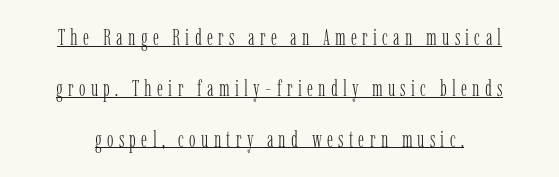
The line texture is sparse and dotted thanks to wide tracking. The letters stand upright; this is a roman face. A typesetter would call this leading open, well beyond the default. Weight: in the light-to-regular range.
